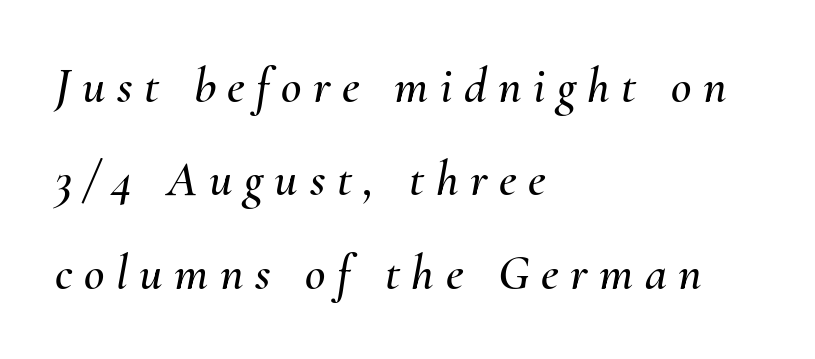
{"italic": "yes", "lean": "right", "slant_degrees": 10, "width": "normal", "stroke_contrast": "medium", "x_height": "small", "monospaced": "no", "underline": "no", "align": "left", "line_spacing_ratio": 1.87, "letter_spacing": "wide", "letter_spacing_em": 0.23, "glyph_px": 50}
